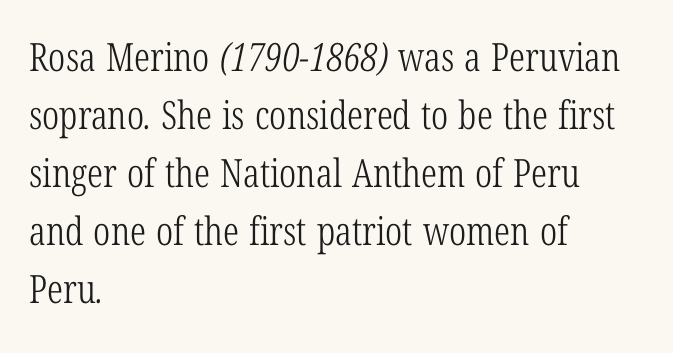
The image shows 39 px light, condensed serif type; set left-aligned, normal line spacing (1.49x), normal letter spacing, not underlined; low stroke contrast and a medium x-height.
